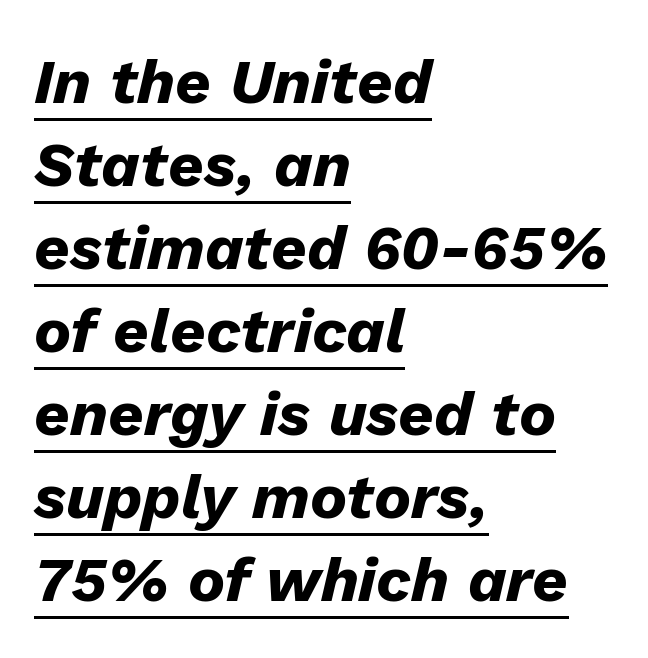
Q: Is the text bold? A: Yes.
Q: Is the text italic (slanted)? A: Yes, it leans right by about 13 degrees.
Q: Is the text underlined? A: Yes.
Q: How is the paragraph aligned? A: Left-aligned.
Q: Is the spacing between letters normal or unusually wide? A: Normal.
Q: Is the spacing between lines tight, normal or loose? A: Normal.
Q: Width (condensed, normal, or wide)? A: Normal.
Q: Stroke contrast? A: Low.
Q: x-height? A: Medium.
Q: Monospaced? A: No.
